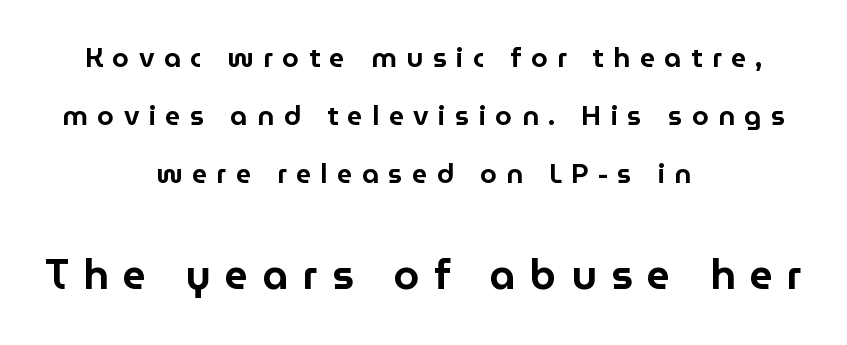
Lines of text with bare space underneath. Varying glyph widths throughout — classic text-font behaviour. The font's upright variant was chosen for this text. Type style note: lacks serifs.
